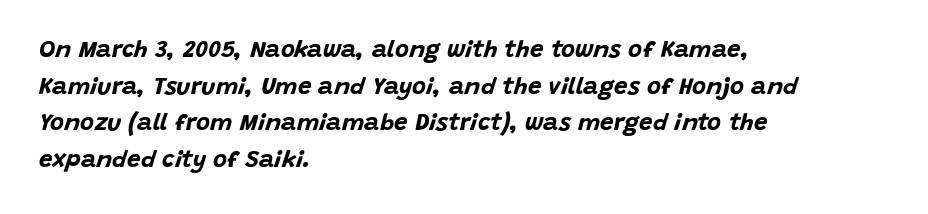
Q: Is the text bold? A: Yes.
Q: Is the text italic (slanted)? A: Yes, it leans right by about 15 degrees.
Q: Is the text underlined? A: No.
Q: How is the paragraph aligned? A: Left-aligned.
Q: Is the spacing between letters normal or unusually wide? A: Normal.
Q: Is the spacing between lines tight, normal or loose? A: Normal.
